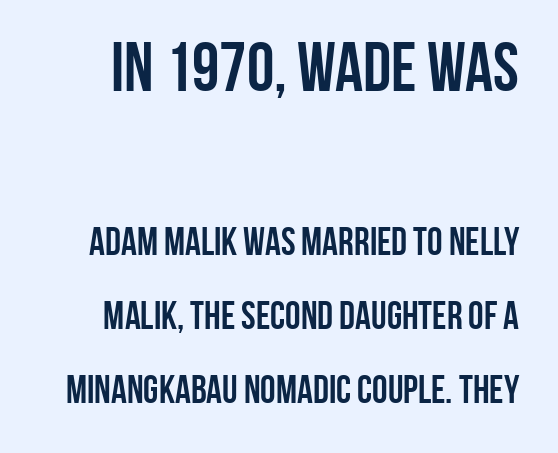
Q: Is the text bold? A: Yes.
Q: Is the text italic (slanted)? A: No, it is upright.
Q: Is the typeface a serif or a sans-serif typeface? A: Sans-serif.
Q: Is the text underlined? A: No.
Q: Is the spacing between letters normal or unusually wide? A: Normal.
Q: Is the spacing between lines tight, normal or loose? A: Loose.
Q: Which block of text is set in a larger size, the first (top) or the second (bottom)? A: The first (top) one.
Q: Width (condensed, normal, or wide)? A: Condensed.
Q: Stroke contrast? A: Low.
Q: x-height? A: Large.
Q: Monospaced? A: No.
